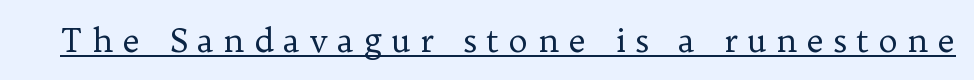
The rendering shows small feet on the letterforms — a serif design. Note the varied advance widths — an 'i' is clearly narrower than an 'm'. Stems here are at most as thick as an everyday book face. Has an underline been added? It has. The specimen reads as upright at a glance. This rendering widens character spacing well past its baseline value.
